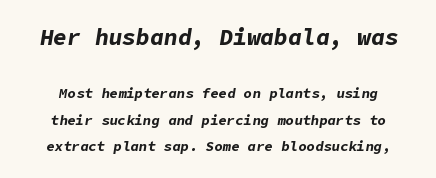
{"italic": "yes", "lean": "right", "slant_degrees": 9, "bold": "yes", "underline": "no", "line_spacing": "loose", "line_spacing_ratio": 1.9, "letter_spacing": "normal", "letter_spacing_em": 0.0, "larger_block": "first", "size_ratio": 1.64, "glyph_px": 23}
